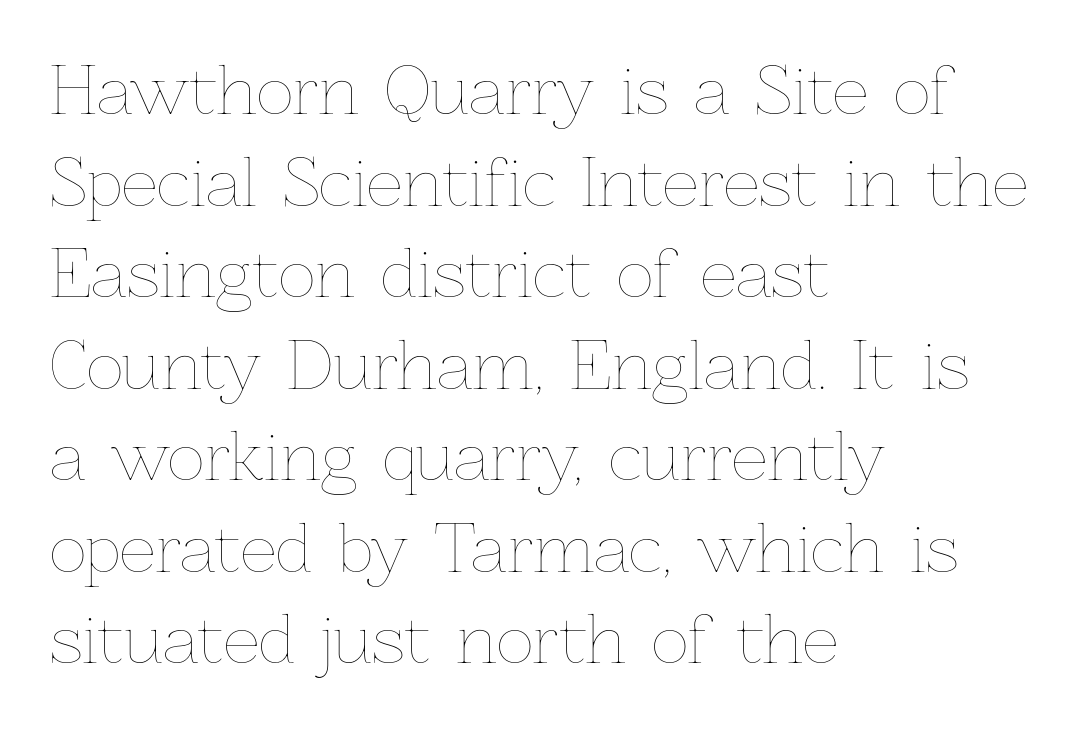
Q: Is the text bold? A: No.
Q: Is the text italic (slanted)? A: No, it is upright.
Q: Is the text underlined? A: No.
Q: How is the paragraph aligned? A: Left-aligned.
Q: Is the spacing between letters normal or unusually wide? A: Normal.
Q: Is the spacing between lines tight, normal or loose? A: Normal.
Q: Width (condensed, normal, or wide)? A: Normal.
Q: Stroke contrast? A: Low.
Q: x-height? A: Medium.
Q: Monospaced? A: No.
